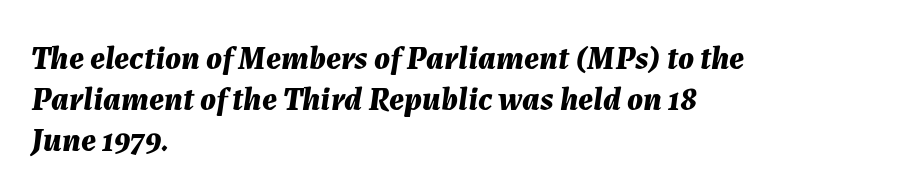
You could call the tracking neutral — neither tight nor loose. No word sits above an underline. The passage shown leans; its letterforms are oblique. A student would call this left alignment; a typographer would say flush left, rag right. The vertical gap from one line to the next is medium. What weight is shown? A full bold with thick strokes.
